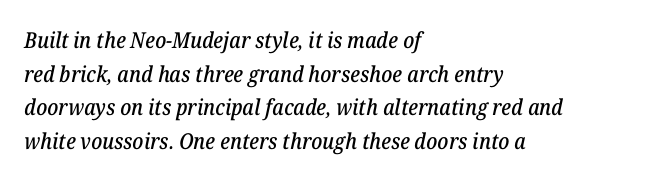
Q: Is the text italic (slanted)? A: Yes, it leans right by about 12 degrees.
Q: Is the text underlined? A: No.
Q: How is the paragraph aligned? A: Left-aligned.
Q: Is the spacing between letters normal or unusually wide? A: Normal.
Q: Is the spacing between lines tight, normal or loose? A: Normal.
